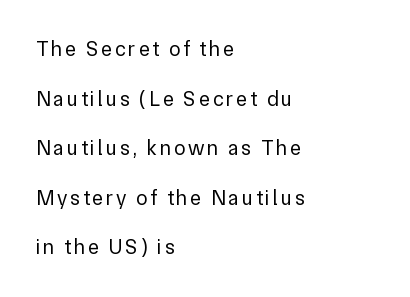
The image shows 21 px text type, upright; set left-aligned, loose line spacing (2.36x), not underlined.
